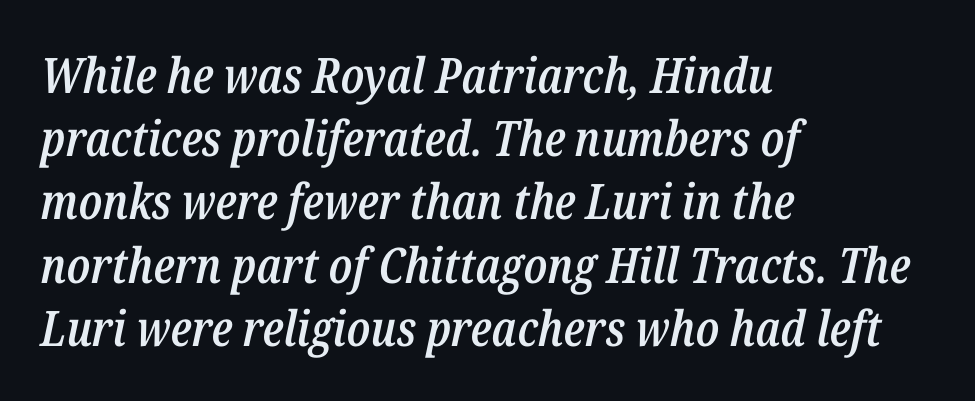
Compared with typical body copy, the letter spacing here is the same. Students, observe: this is what conventionally led text looks like. You could not count columns in this text — the font is proportionally spaced. Its strokes are somewhat broadened, the hallmark of semibold type.
